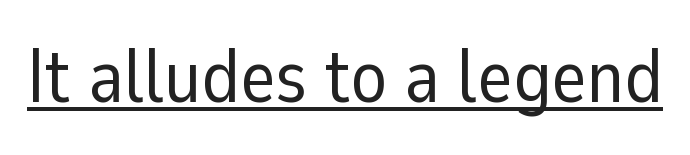
Q: Is the text bold? A: No.
Q: Is the text italic (slanted)? A: No, it is upright.
Q: Is the typeface a serif or a sans-serif typeface? A: Sans-serif.
Q: Is the text underlined? A: Yes.
Q: Is the spacing between letters normal or unusually wide? A: Normal.
Q: Width (condensed, normal, or wide)? A: Normal.
Q: Stroke contrast? A: Low.
Q: x-height? A: Medium.
Q: Monospaced? A: No.
